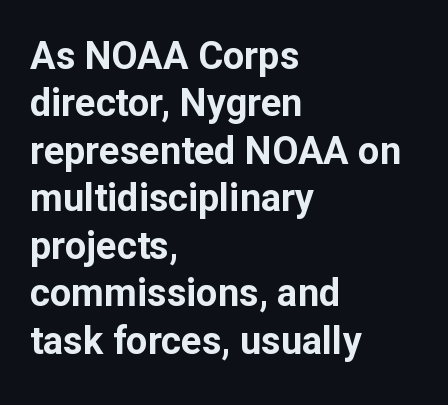
Heavy-handed strokes throughout: this text is bold. Lines of text with bare space underneath. How are the letters spaced? Ordinarily, with no added tracking. If you measured baseline to baseline, you'd find a middling distance. The letters advance in unequal steps, a hallmark of proportional type.
